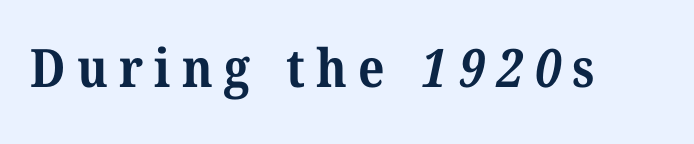
The image shows 53 px bold serif type; set unusually wide letter spacing (+0.21 em), not underlined; medium stroke contrast and a medium x-height.
